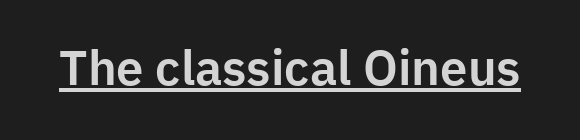
{"serif": "no", "italic": "no", "width": "normal", "stroke_contrast": "low", "x_height": "medium", "monospaced": "no", "underline": "yes", "letter_spacing": "normal", "letter_spacing_em": 0.0, "glyph_px": 49}
